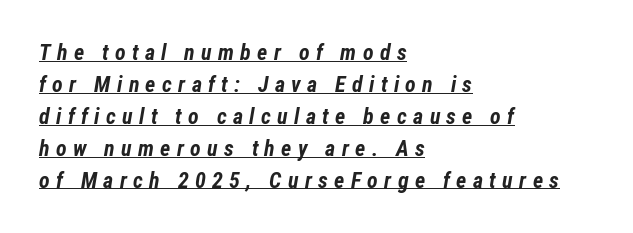
{"italic": "yes", "lean": "right", "slant_degrees": 12, "bold": "yes", "underline": "yes", "align": "left", "line_spacing": "normal", "line_spacing_ratio": 1.45, "letter_spacing": "wide", "letter_spacing_em": 0.29, "glyph_px": 22}
